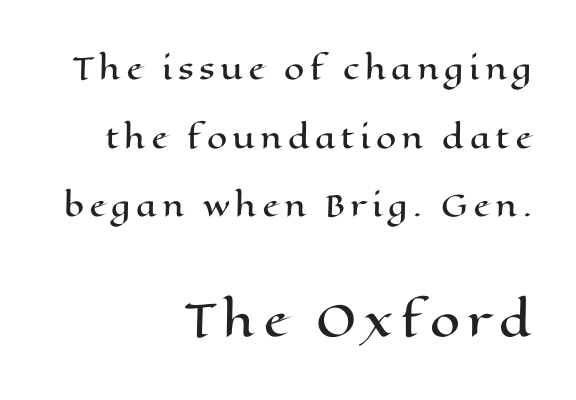
Check the space under the baseline: it is left empty. The rendering anchors every line to the right-hand side. Think of a printed novel: that variable character pitch is what you see here. These two chunks differ in scale, with the bottom chunk taking the larger measure.
